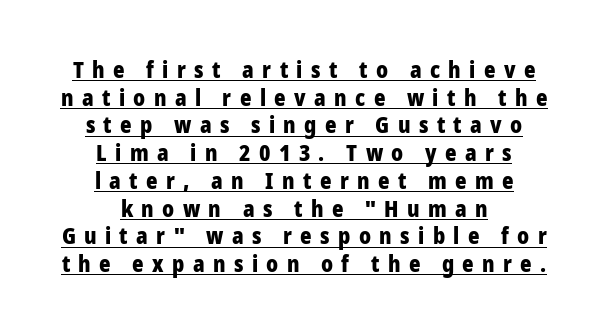
{"italic": "no", "bold": "yes", "underline": "yes", "align": "center", "line_spacing": "normal", "line_spacing_ratio": 1.26, "letter_spacing": "wide", "letter_spacing_em": 0.38, "glyph_px": 22}
